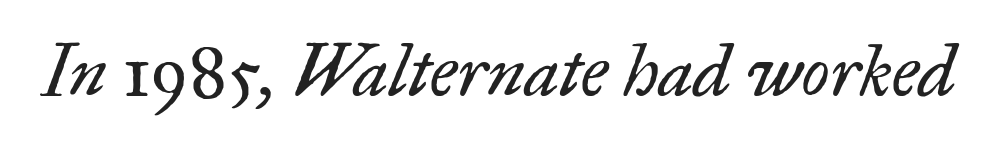
Q: Is the text bold? A: No.
Q: Is the text italic (slanted)? A: Yes, it leans right by about 17 degrees.
Q: Is the typeface a serif or a sans-serif typeface? A: Serif.
Q: Is the text underlined? A: No.
Q: Is the spacing between letters normal or unusually wide? A: Normal.
Q: Width (condensed, normal, or wide)? A: Normal.
Q: Stroke contrast? A: Low.
Q: x-height? A: Small.
Q: Monospaced? A: No.
